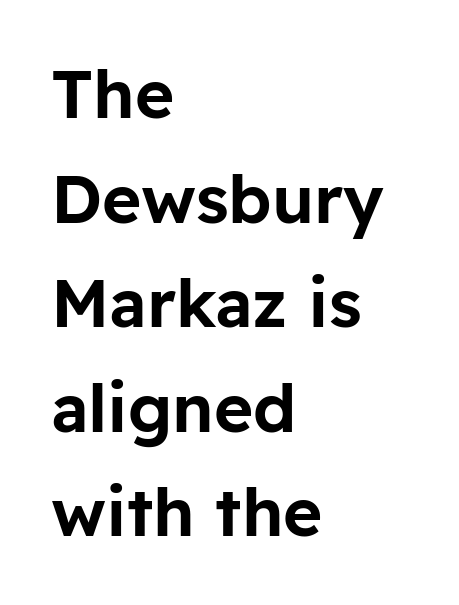
The image shows 67 px sans-serif type, upright; set left-aligned, normal line spacing (1.56x), normal letter spacing, not underlined; low stroke contrast and a medium x-height.
